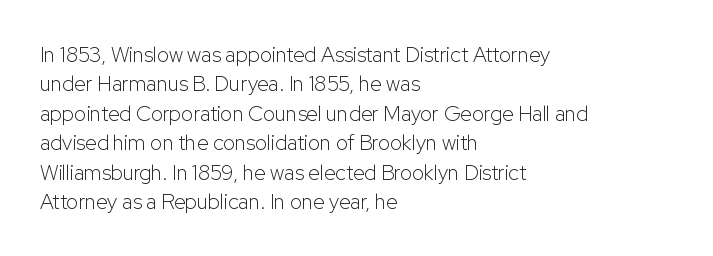
A clean baseline with only descenders dipping below it. If you drew a line through each stem, it would be perfectly vertical. Honestly, the row spacing looks completely unremarkable. Is this a heavy cut? Hardly; it is regular or lighter.
